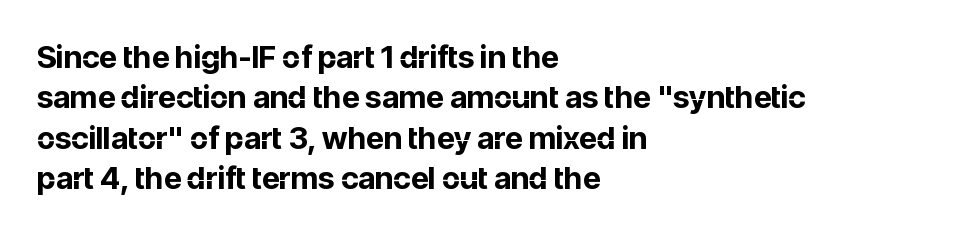
Stroke thickness is high; the sample reads as a true bold. Here the designer chose a conventional face with non-uniform glyph widths. Each line starts at the same left margin while the right side varies. The typeface chosen for these lines omits serifs. Normally led — the rows are evenly, conventionally spaced. Ascenders rise straight up at ninety degrees.
